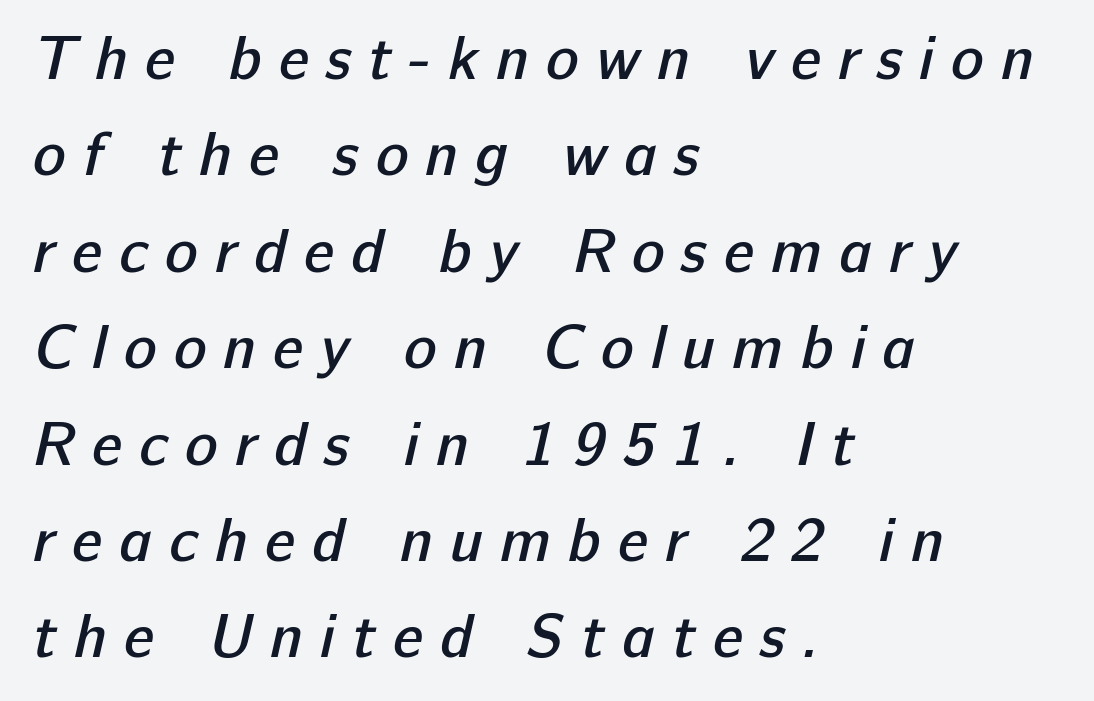
Do the characters align in a grid? No, the font is proportional. Short and long lines alike share a common starting point at left. A clean baseline with only descenders dipping below it. Strokes here are thickened, but only to semibold level. You could only call the tracking loose — the letters float apart.
